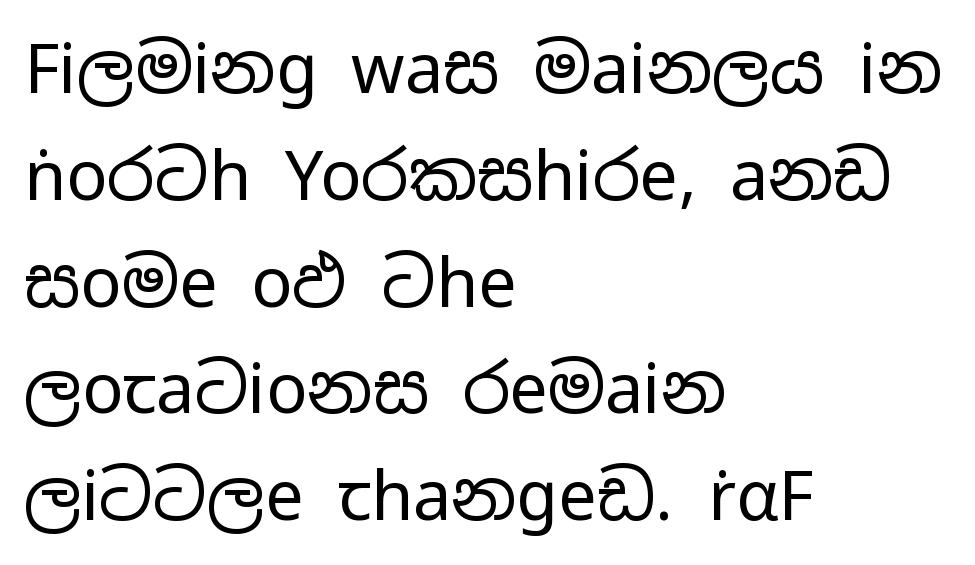
Q: Is the text bold? A: No.
Q: Is the text italic (slanted)? A: No, it is upright.
Q: Is the typeface a serif or a sans-serif typeface? A: Sans-serif.
Q: Is the text underlined? A: No.
Q: How is the paragraph aligned? A: Left-aligned.
Q: Is the spacing between letters normal or unusually wide? A: Normal.
Q: Is the spacing between lines tight, normal or loose? A: Normal.
Q: Width (condensed, normal, or wide)? A: Wide.
Q: Stroke contrast? A: Low.
Q: x-height? A: Medium.
Q: Monospaced? A: No.
